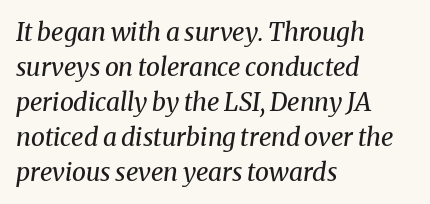
The image shows 25 px text type, italic (leaning right); set left-aligned, normal line spacing (1.4x), normal letter spacing, not underlined.
